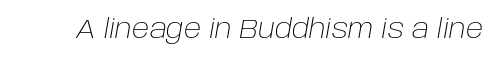
Q: Is the text bold? A: No.
Q: Is the text italic (slanted)? A: Yes, it leans right by about 10 degrees.
Q: Is the text underlined? A: No.
Q: Is the spacing between letters normal or unusually wide? A: Normal.
